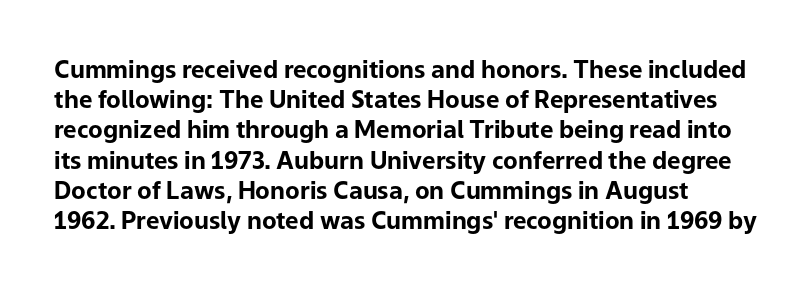
Q: Is the text bold? A: Yes.
Q: Is the text italic (slanted)? A: No, it is upright.
Q: Is the text underlined? A: No.
Q: Is the spacing between letters normal or unusually wide? A: Normal.
Q: Is the spacing between lines tight, normal or loose? A: Normal.
